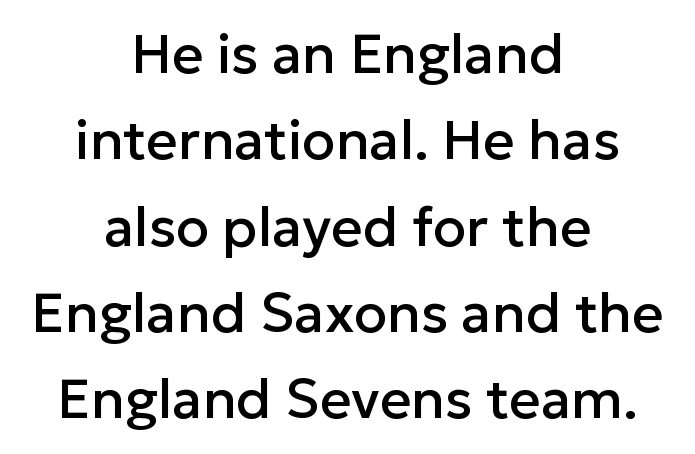
{"serif": "no", "italic": "no", "width": "normal", "stroke_contrast": "low", "x_height": "medium", "monospaced": "no", "underline": "no", "align": "center", "line_spacing": "normal", "line_spacing_ratio": 1.57, "letter_spacing": "normal", "letter_spacing_em": 0.0, "glyph_px": 55}
